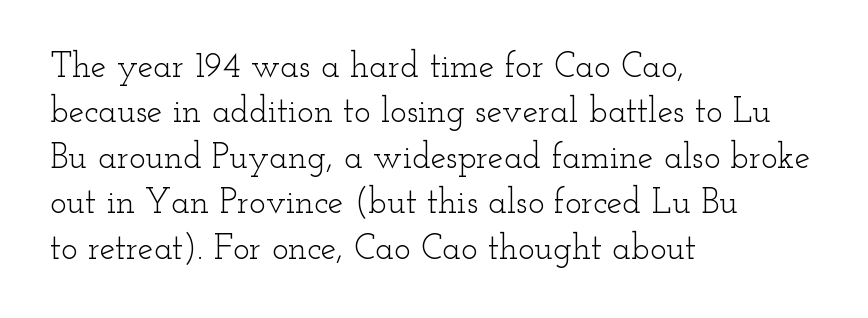
{"serif": "yes", "italic": "no", "bold": "no", "weight": "light", "width": "wide", "stroke_contrast": "low", "x_height": "small", "monospaced": "no", "underline": "no", "align": "left", "line_spacing": "normal", "line_spacing_ratio": 1.3, "letter_spacing": "normal", "letter_spacing_em": 0.0, "glyph_px": 35}
